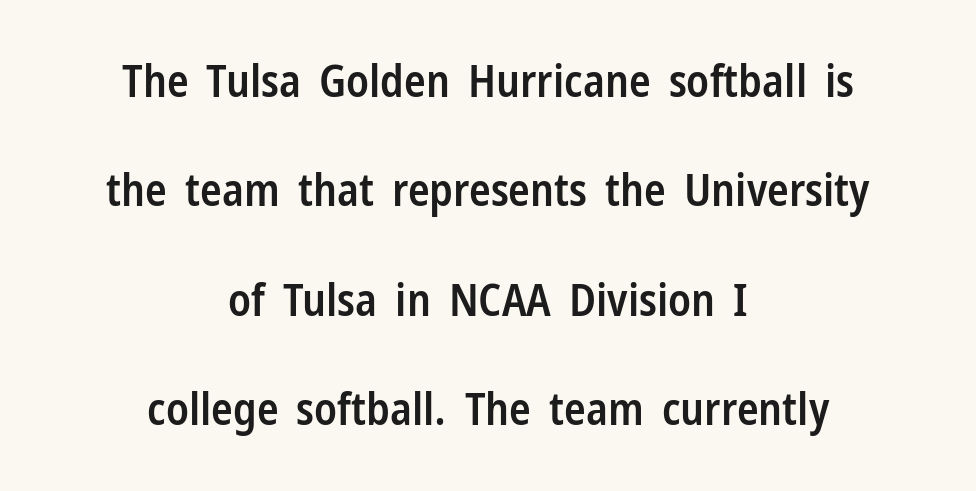
The image shows 45 px semibold, condensed sans-serif type, upright; set centered, loose line spacing (2.43x), normal letter spacing, not underlined; low stroke contrast and a medium x-height.
